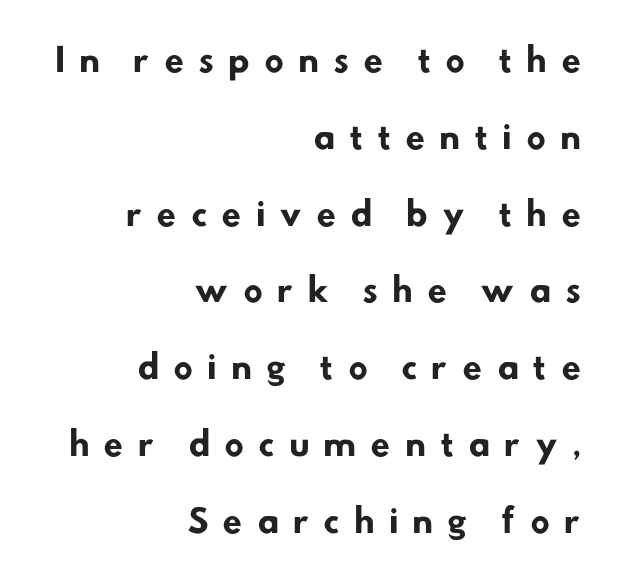
Students, this is bold: see how much ink each stroke carries. Glance below the letters and you will spot only blank space. Notice the wide empty band between every row — that's loose leading. The rendering uses natural spacing where letterforms have individual widths. Serif or sans? Sans — the stroke terminals are bare. The text block is weighted toward the right margin, trailing off unevenly leftward.
